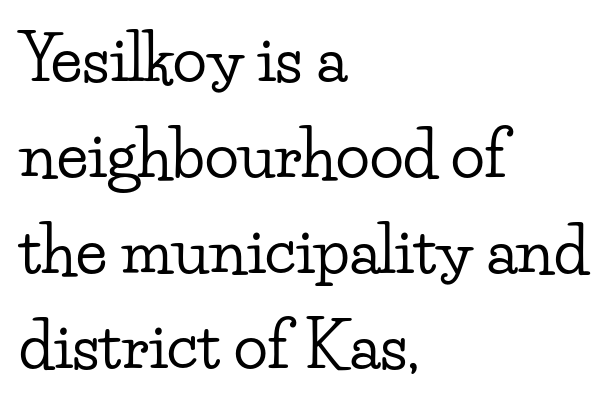
{"serif": "yes", "italic": "no", "width": "wide", "stroke_contrast": "low", "x_height": "small", "monospaced": "no", "underline": "no", "align": "left", "line_spacing": "normal", "line_spacing_ratio": 1.52, "letter_spacing": "normal", "letter_spacing_em": 0.0, "glyph_px": 63}
